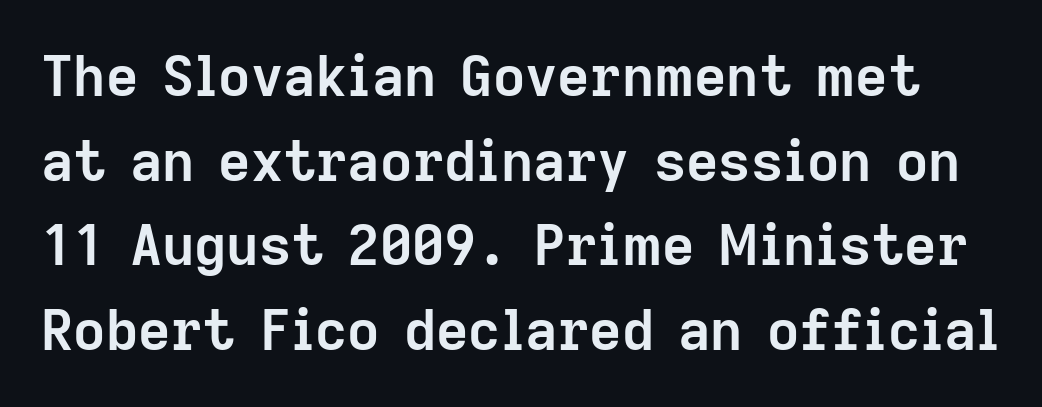
{"serif": "no", "italic": "no", "bold": "yes", "weight": "semibold", "width": "normal", "stroke_contrast": "low", "x_height": "medium", "monospaced": "no", "underline": "no", "line_spacing": "normal", "line_spacing_ratio": 1.51, "letter_spacing": "normal", "letter_spacing_em": 0.0, "glyph_px": 56}
